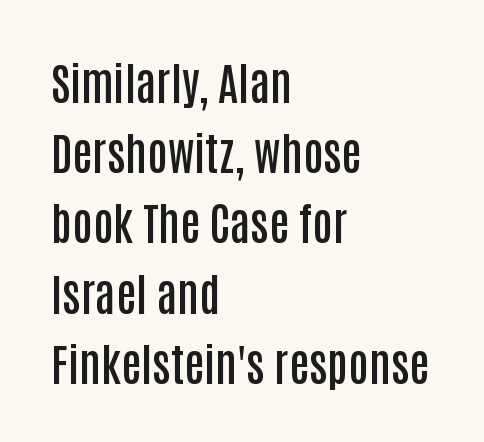
Q: Is the text bold? A: Semi-bold.
Q: Is the text italic (slanted)? A: No, it is upright.
Q: Is the typeface a serif or a sans-serif typeface? A: Sans-serif.
Q: Is the text underlined? A: No.
Q: How is the paragraph aligned? A: Left-aligned.
Q: Is the spacing between letters normal or unusually wide? A: Normal.
Q: Is the spacing between lines tight, normal or loose? A: Normal.
Q: Width (condensed, normal, or wide)? A: Condensed.
Q: Stroke contrast? A: Low.
Q: x-height? A: Large.
Q: Monospaced? A: No.
